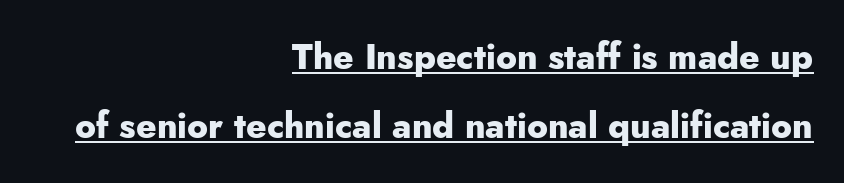
The image shows 35 px heavy sans-serif type, upright; set right-aligned, loose line spacing (1.97x), normal letter spacing, underlined; low stroke contrast and a small x-height.
